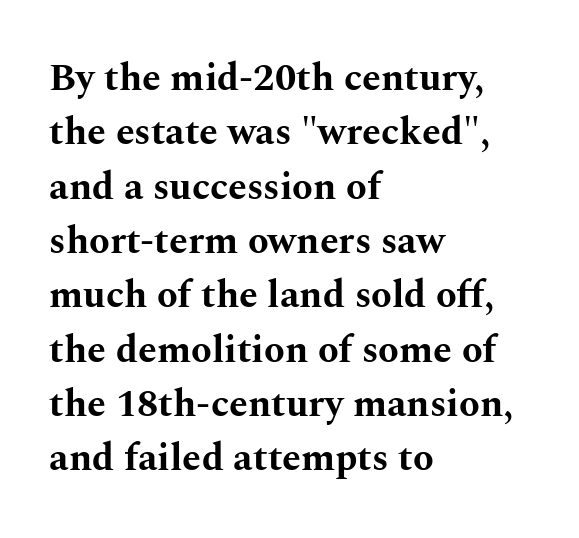
Glance below the letters and you will spot only blank space. The glyphs in this specimen are seriffed. The lettering stays uniformly vertical, giving the passage a roman look. The face used here is proportionally spaced, like ordinary book or web type. Typographic density is high because the face is bold. Vertical spacing — default.
